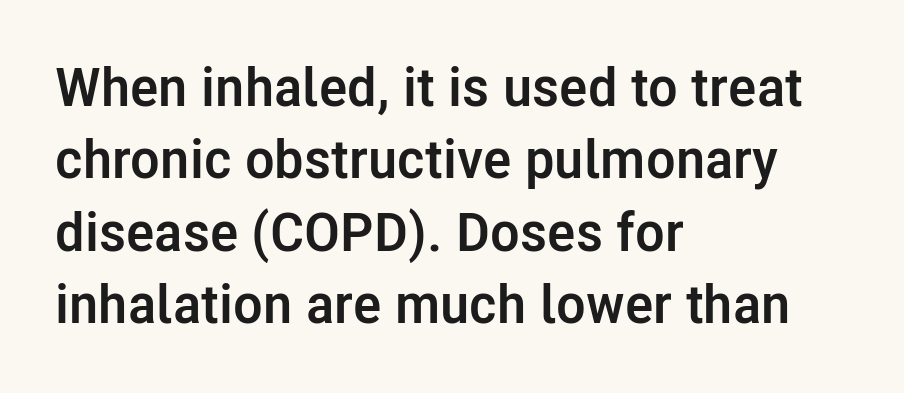
You can tell it's not italic because the verticals are truly vertical. The passage shown is typed in a proportional face where columns would drift. The words here are not underlined. Note: no serifs on the glyphs. What stands out about the letter spacing? Nothing — it is the standard amount.
